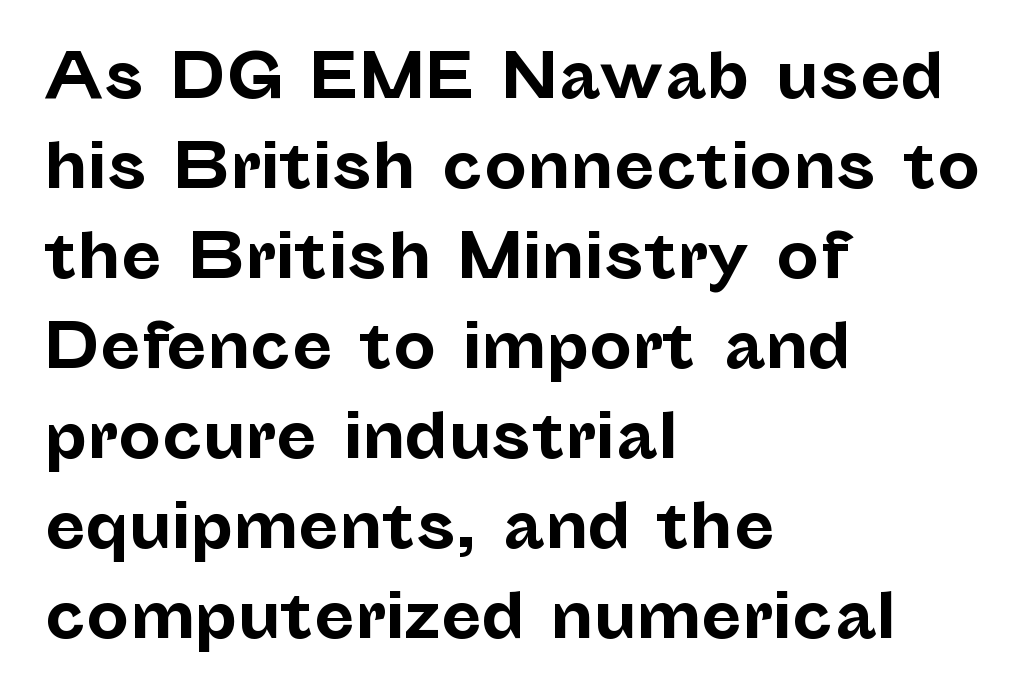
The image shows 60 px bold sans-serif type, upright; set left-aligned, normal line spacing (1.5x), normal letter spacing, not underlined; low stroke contrast and a medium x-height.
